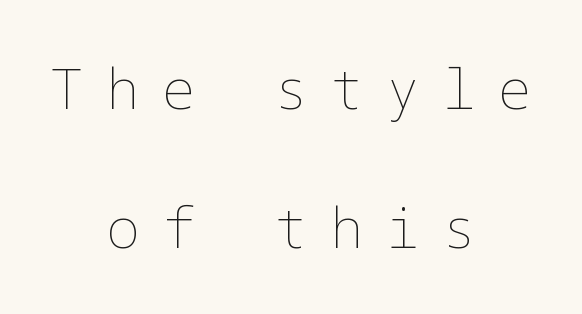
{"italic": "no", "bold": "no", "weight": "thin", "width": "normal", "stroke_contrast": "low", "x_height": "medium", "underline": "no", "align": "center", "line_spacing": "loose", "line_spacing_ratio": 2.48, "letter_spacing": "wide", "letter_spacing_em": 0.4, "glyph_px": 56}
